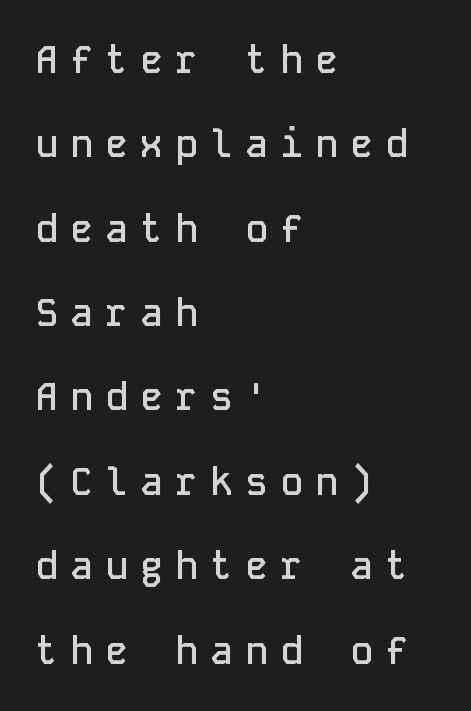
Airy leading. Ordinary non-slanted type is in use. What weight is shown? A semibold, between regular and bold. Underlining? Definitely not there. Teacher's note: observe the even left margin — that is flush-left alignment.
